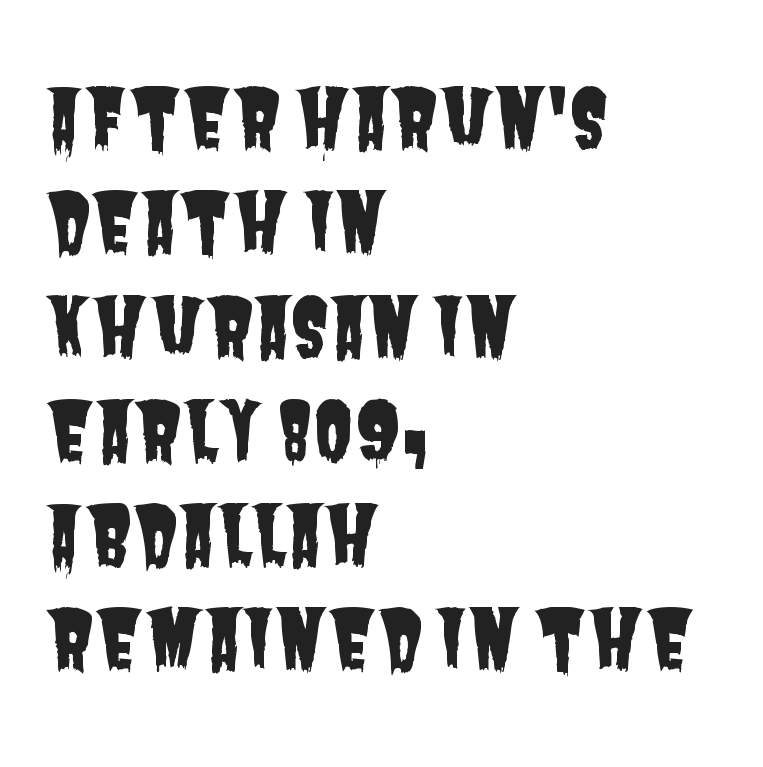
The image shows 79 px condensed sans-serif type; set left-aligned, normal line spacing (1.32x), normal letter spacing, not underlined; low stroke contrast and a large x-height.
